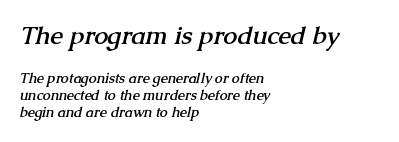
{"bold": "yes", "underline": "no", "align": "left", "line_spacing_ratio": 1.21, "letter_spacing": "normal", "letter_spacing_em": 0.0, "larger_block": "first", "size_ratio": 1.79, "glyph_px": 25}
